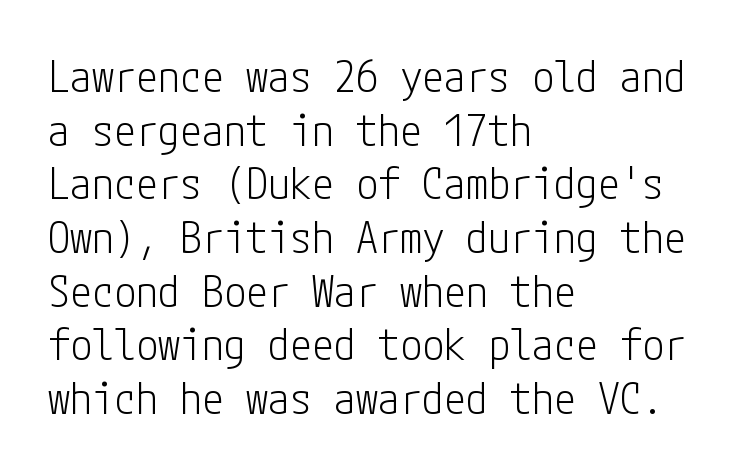
Q: Is the text bold? A: No.
Q: Is the text italic (slanted)? A: No, it is upright.
Q: Is the typeface a serif or a sans-serif typeface? A: Sans-serif.
Q: Is the text underlined? A: No.
Q: How is the paragraph aligned? A: Left-aligned.
Q: Is the spacing between letters normal or unusually wide? A: Normal.
Q: Width (condensed, normal, or wide)? A: Condensed.
Q: Stroke contrast? A: Low.
Q: x-height? A: Medium.
